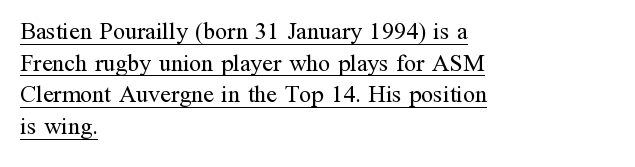
Q: Is the text bold? A: No.
Q: Is the text italic (slanted)? A: No, it is upright.
Q: Is the text underlined? A: Yes.
Q: How is the paragraph aligned? A: Left-aligned.
Q: Is the spacing between letters normal or unusually wide? A: Normal.
Q: Is the spacing between lines tight, normal or loose? A: Normal.
